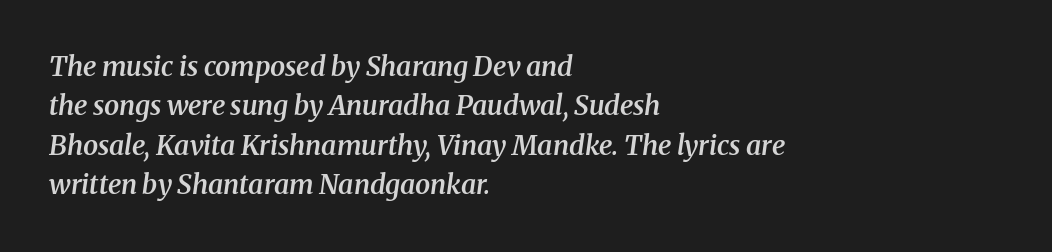
Unmarked baselines from the first word to the last. These lines are set flush left with a ragged right edge. Bold? Not quite — semibold, heavier than regular but stopping short. Slant detected: the letters are inclined. Interline gaps are of average width in this sample. The type is set solid horizontally, with unmodified tracking.
